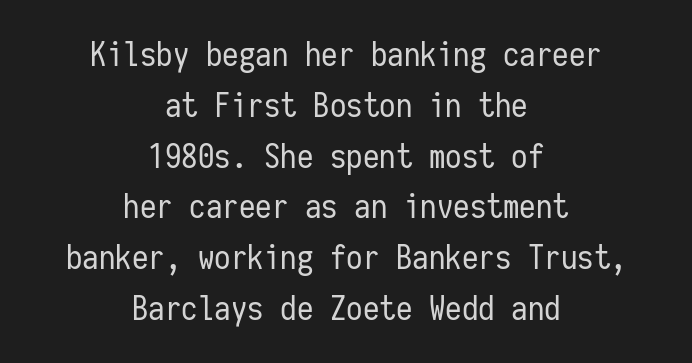
Weight: not bold — regular or lighter. Ordinary non-slanted type is in use. No feet cap the strokes, marking this as sans-serif type. In CSS terms this would be text-align: center. Quick note: underline off. Glyph-to-glyph distance matches everyday printed text.
